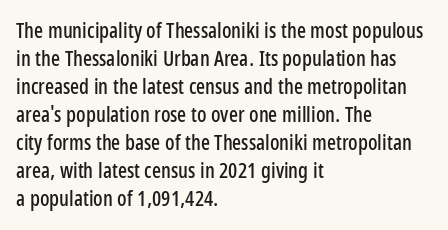
The image shows 21 px text type, upright; set left-aligned, normal line spacing (1.33x), normal letter spacing, not underlined.
